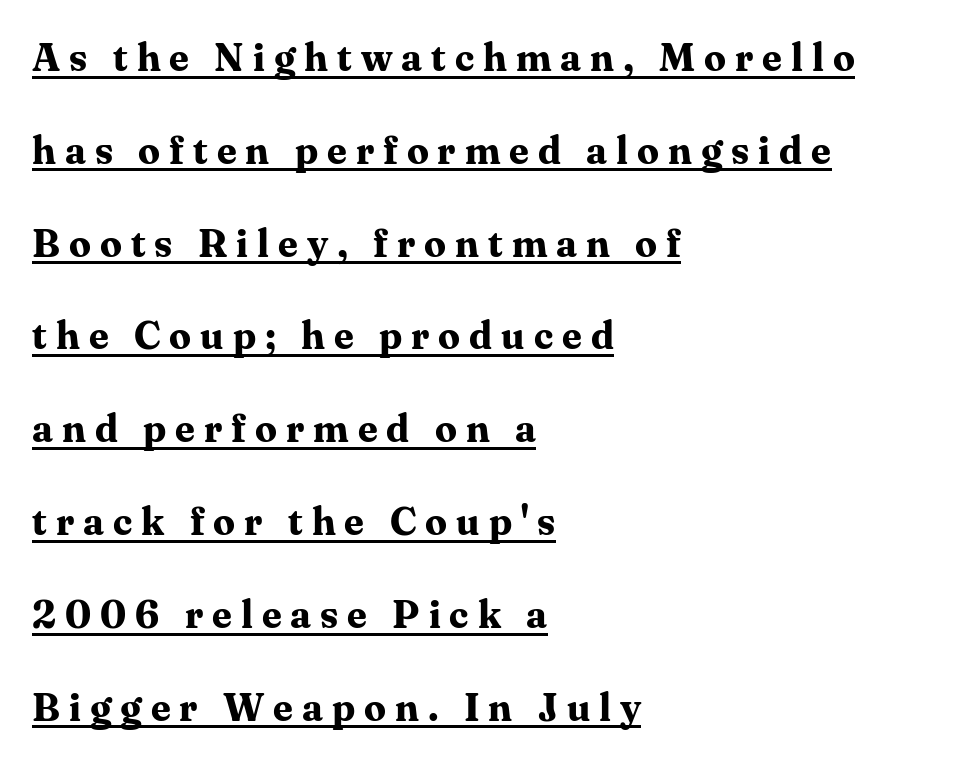
Q: Is the text bold? A: Yes.
Q: Is the text italic (slanted)? A: No, it is upright.
Q: Is the typeface a serif or a sans-serif typeface? A: Serif.
Q: Is the text underlined? A: Yes.
Q: How is the paragraph aligned? A: Left-aligned.
Q: Is the spacing between letters normal or unusually wide? A: Unusually wide.
Q: Is the spacing between lines tight, normal or loose? A: Loose.
Q: Width (condensed, normal, or wide)? A: Normal.
Q: Stroke contrast? A: Medium.
Q: x-height? A: Medium.
Q: Monospaced? A: No.
